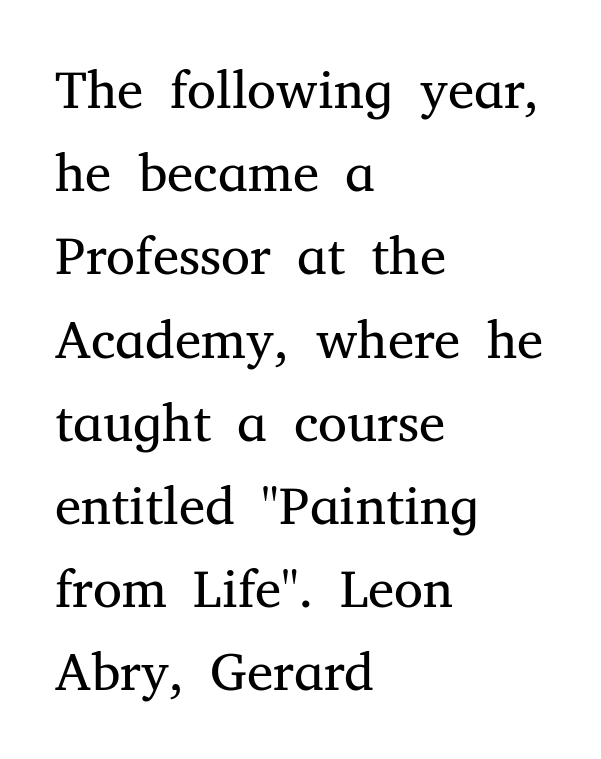
The image shows 53 px regular-weight serif type, upright; set left-aligned, normal line spacing (1.57x), normal letter spacing, not underlined; medium stroke contrast and a medium x-height.
